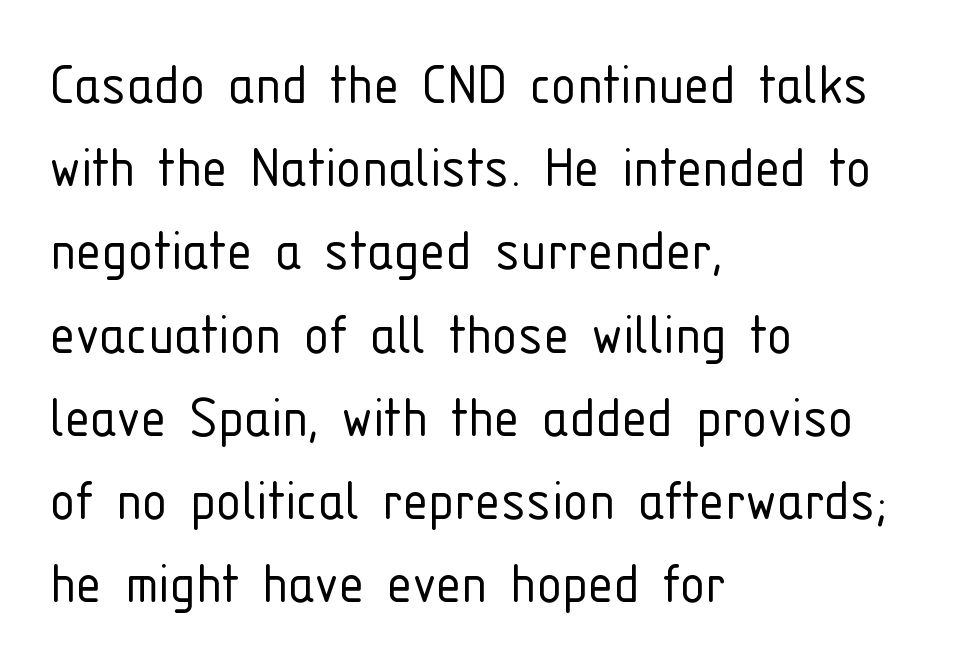
{"serif": "no", "italic": "no", "bold": "no", "weight": "light", "width": "condensed", "stroke_contrast": "low", "x_height": "medium", "monospaced": "no", "underline": "no", "align": "left", "line_spacing": "normal", "line_spacing_ratio": 1.3, "letter_spacing": "normal", "letter_spacing_em": 0.0, "glyph_px": 64}
